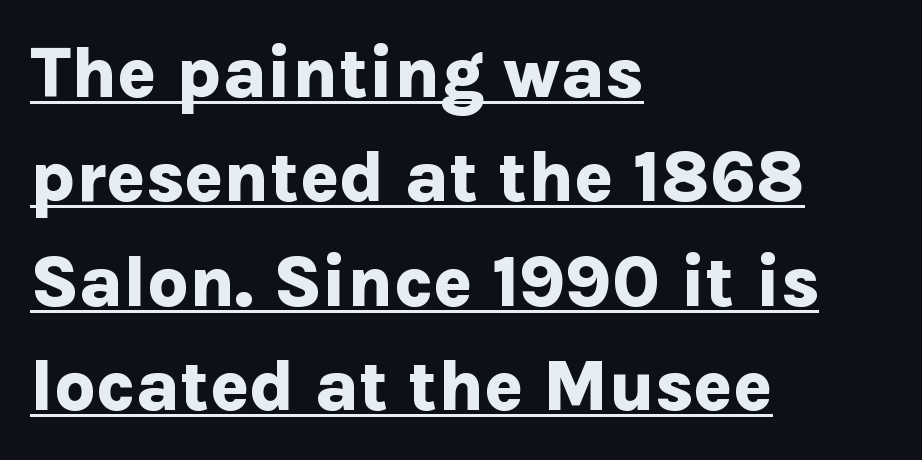
Letterform terminals end flat and unadorned throughout the passage. In terms of letterspacing, this is plain default setting. Notice how a bar underscores the lettering throughout. In terms of leading, this rendering sits right in the middle. The typesetter chose a ragged-right arrangement here.
